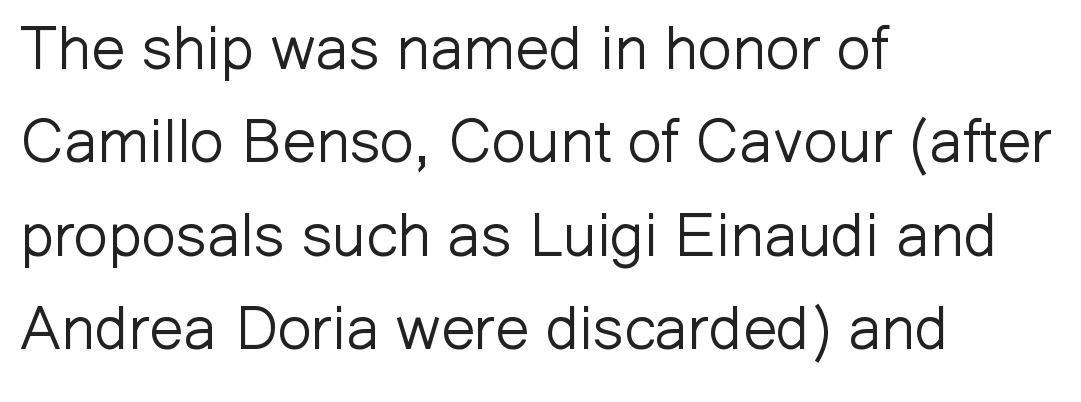
Q: Is the text bold? A: No.
Q: Is the text italic (slanted)? A: No, it is upright.
Q: Is the typeface a serif or a sans-serif typeface? A: Sans-serif.
Q: Is the text underlined? A: No.
Q: How is the paragraph aligned? A: Left-aligned.
Q: Is the spacing between letters normal or unusually wide? A: Normal.
Q: Is the spacing between lines tight, normal or loose? A: Normal.
Q: Width (condensed, normal, or wide)? A: Normal.
Q: Stroke contrast? A: Low.
Q: x-height? A: Medium.
Q: Monospaced? A: No.
